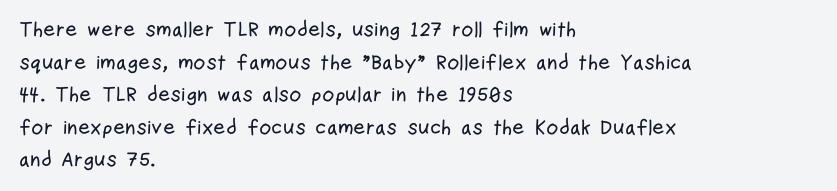
Q: Is the text italic (slanted)? A: No, it is upright.
Q: Is the text underlined? A: No.
Q: How is the paragraph aligned? A: Left-aligned.
Q: Is the spacing between letters normal or unusually wide? A: Normal.
Q: Is the spacing between lines tight, normal or loose? A: Normal.
